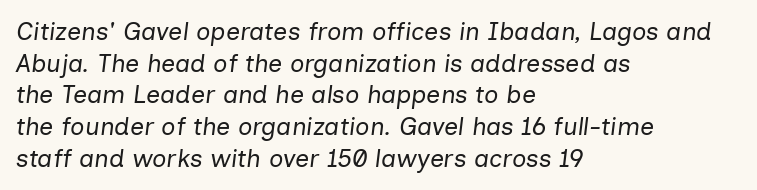
{"italic": "yes", "lean": "right", "slant_degrees": 7, "bold": "no", "underline": "no", "align": "left", "line_spacing": "normal", "line_spacing_ratio": 1.27, "letter_spacing": "normal", "letter_spacing_em": 0.0, "glyph_px": 25}
